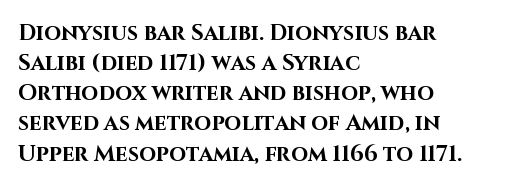
The paragraph shown leans on its left margin. This block has exactly the height ordinary leading produces. Italic: no, the glyphs are upright roman. The baseline area is clear.
